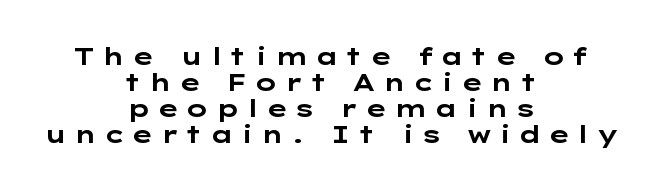
{"italic": "no", "bold": "yes", "underline": "no", "align": "center", "line_spacing": "tight", "line_spacing_ratio": 1.08, "letter_spacing": "wide", "letter_spacing_em": 0.25, "glyph_px": 24}
